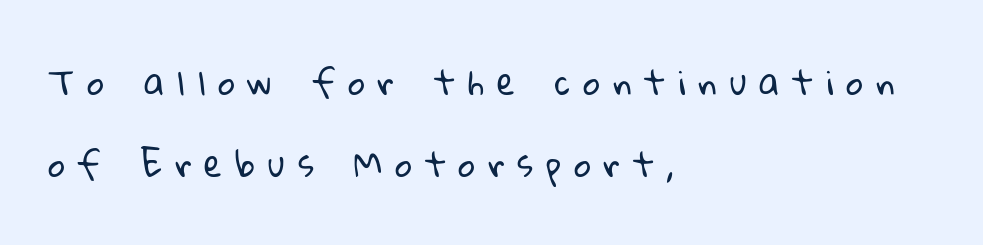
These lines are composed in type without serifs. Is this a fixed-width face? No — the glyphs have proportional, varying widths. Tracking value appears strongly positive — letters spread wide. Nobody drew a line under any word here.
